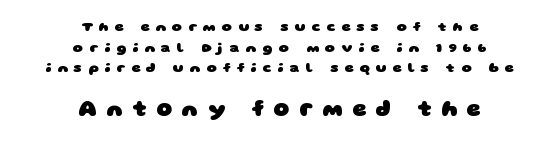
{"bold": "yes", "underline": "no", "align": "center", "line_spacing": "normal", "line_spacing_ratio": 1.47, "letter_spacing": "wide", "letter_spacing_em": 0.43, "larger_block": "second", "size_ratio": 1.57, "glyph_px": 22}
